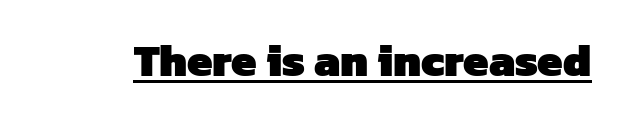
Q: Is the text bold? A: Yes.
Q: Is the typeface a serif or a sans-serif typeface? A: Sans-serif.
Q: Is the text underlined? A: Yes.
Q: Is the spacing between letters normal or unusually wide? A: Normal.
Q: Width (condensed, normal, or wide)? A: Normal.
Q: Stroke contrast? A: Low.
Q: x-height? A: Medium.
Q: Monospaced? A: No.
